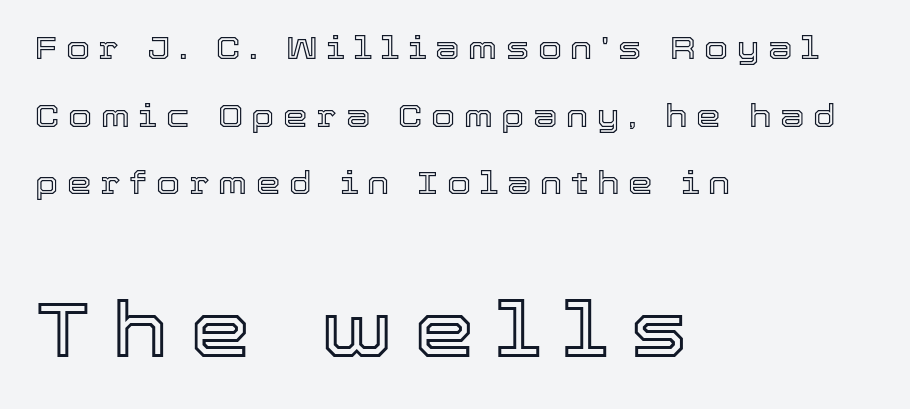
{"italic": "no", "width": "normal", "x_height": "medium", "monospaced": "no", "underline": "no", "align": "left", "line_spacing": "loose", "line_spacing_ratio": 2.18, "letter_spacing": "wide", "letter_spacing_em": 0.28, "larger_block": "second", "size_ratio": 2.48, "glyph_px": 77}
